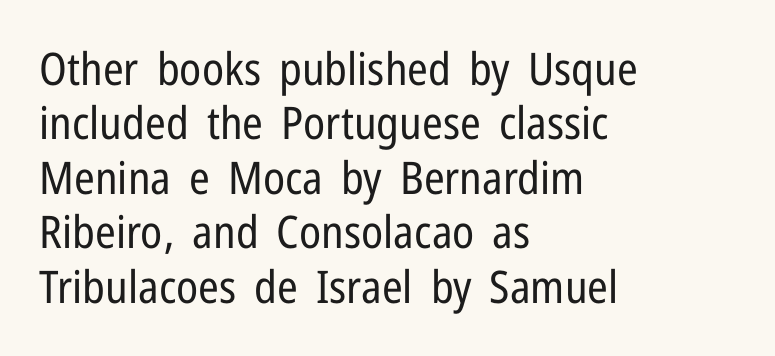
The image shows 45 px regular-weight, condensed sans-serif type, upright; set left-aligned, line spacing 1.21x, normal letter spacing, not underlined; low stroke contrast and a medium x-height.
